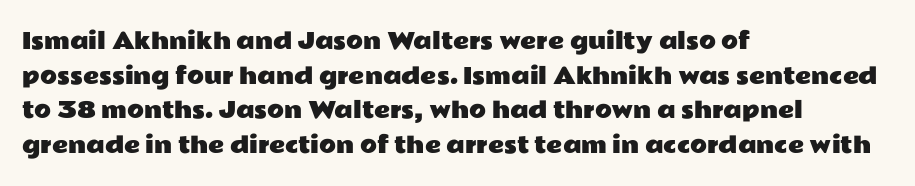
Q: Is the text italic (slanted)? A: No, it is upright.
Q: Is the text underlined? A: No.
Q: How is the paragraph aligned? A: Left-aligned.
Q: Is the spacing between letters normal or unusually wide? A: Normal.
Q: Is the spacing between lines tight, normal or loose? A: Normal.
